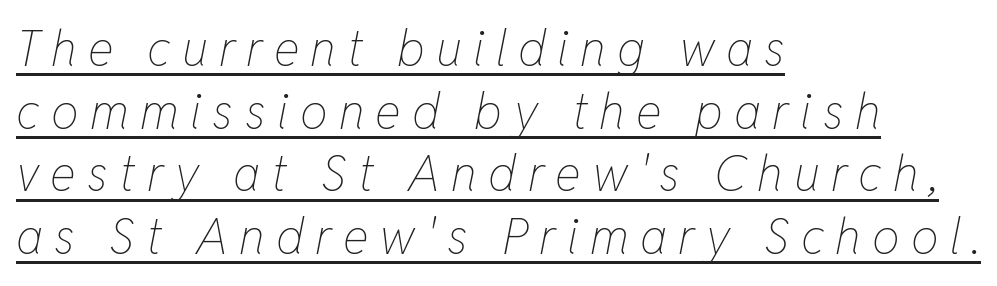
{"italic": "yes", "lean": "right", "slant_degrees": 11, "bold": "no", "weight": "thin", "width": "condensed", "stroke_contrast": "low", "x_height": "medium", "monospaced": "no", "underline": "yes", "align": "left", "line_spacing": "normal", "line_spacing_ratio": 1.28, "letter_spacing": "wide", "letter_spacing_em": 0.23, "glyph_px": 49}
